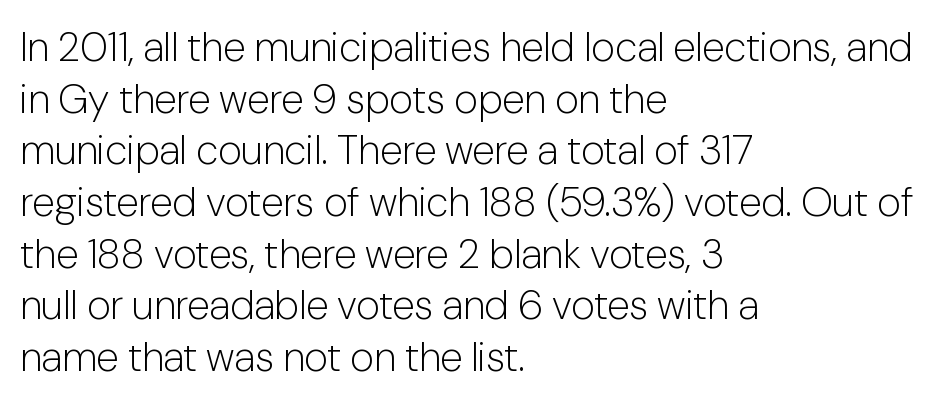
The weight tops out at a normal text grade. These lines are set flush left with a ragged right edge. Here the designer chose a conventional face with non-uniform glyph widths. Between one letter and the next there's only the usual sliver of space. Line spacing here is normal.
